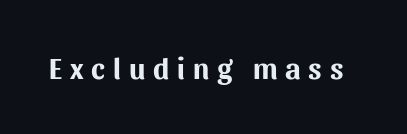
Does the lettering tilt? It doesn't — this is upright. The passage shown is typeset with a sans-serif family. A bare baseline throughout the passage. Pretty heavy lettering here — definitely bold. Loose tracking; the words dissolve into strings of separated letters.
